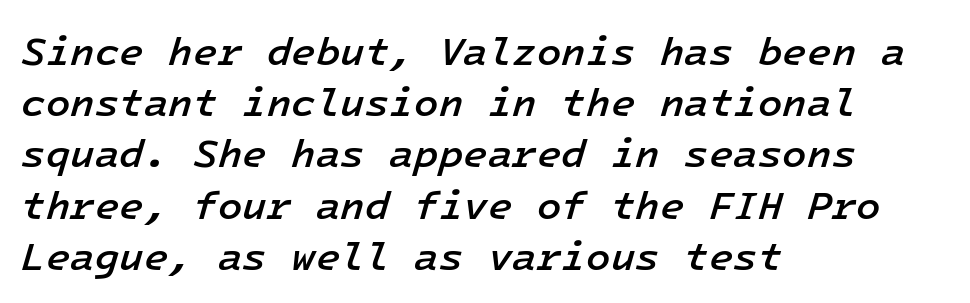
{"italic": "yes", "lean": "right", "slant_degrees": 16, "bold": "semi", "weight": "semibold", "width": "normal", "stroke_contrast": "low", "x_height": "medium", "monospaced": "yes", "underline": "no", "align": "left", "line_spacing": "normal", "line_spacing_ratio": 1.28, "letter_spacing": "normal", "letter_spacing_em": 0.0, "glyph_px": 40}
